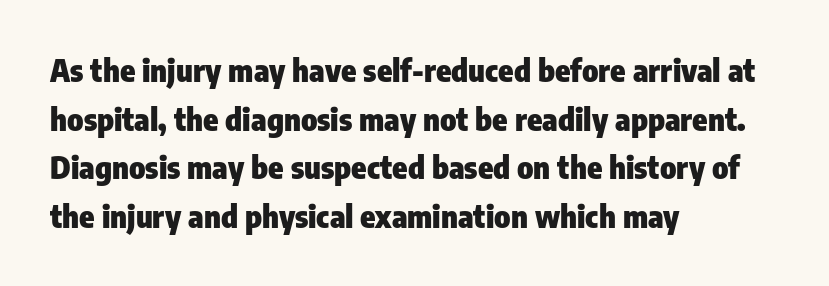
Q: Is the text bold? A: Yes.
Q: Is the text italic (slanted)? A: No, it is upright.
Q: Is the typeface a serif or a sans-serif typeface? A: Sans-serif.
Q: Is the text underlined? A: No.
Q: How is the paragraph aligned? A: Left-aligned.
Q: Is the spacing between letters normal or unusually wide? A: Normal.
Q: Is the spacing between lines tight, normal or loose? A: Normal.
Q: Width (condensed, normal, or wide)? A: Condensed.
Q: Stroke contrast? A: Low.
Q: x-height? A: Medium.
Q: Monospaced? A: No.
